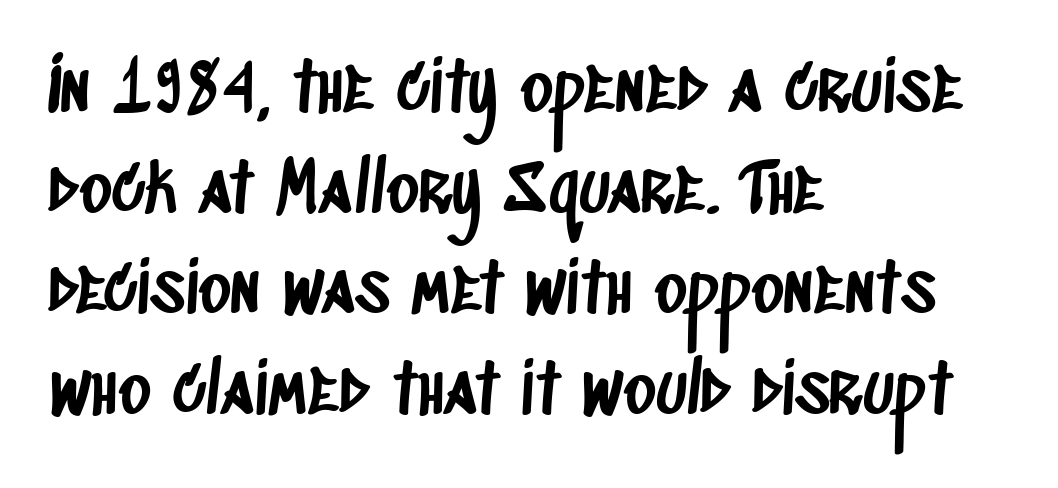
Q: Is the typeface a serif or a sans-serif typeface? A: Sans-serif.
Q: Is the text underlined? A: No.
Q: How is the paragraph aligned? A: Left-aligned.
Q: Is the spacing between letters normal or unusually wide? A: Normal.
Q: Is the spacing between lines tight, normal or loose? A: Normal.
Q: Width (condensed, normal, or wide)? A: Condensed.
Q: Stroke contrast? A: Low.
Q: x-height? A: Large.
Q: Monospaced? A: No.
